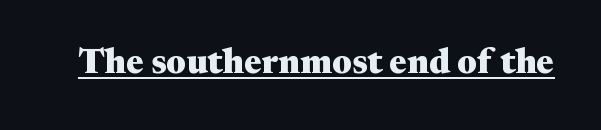
Q: Is the text bold? A: Yes.
Q: Is the text italic (slanted)? A: No, it is upright.
Q: Is the typeface a serif or a sans-serif typeface? A: Serif.
Q: Is the text underlined? A: Yes.
Q: Is the spacing between letters normal or unusually wide? A: Normal.
Q: Width (condensed, normal, or wide)? A: Wide.
Q: Stroke contrast? A: Medium.
Q: x-height? A: Medium.
Q: Monospaced? A: No.
